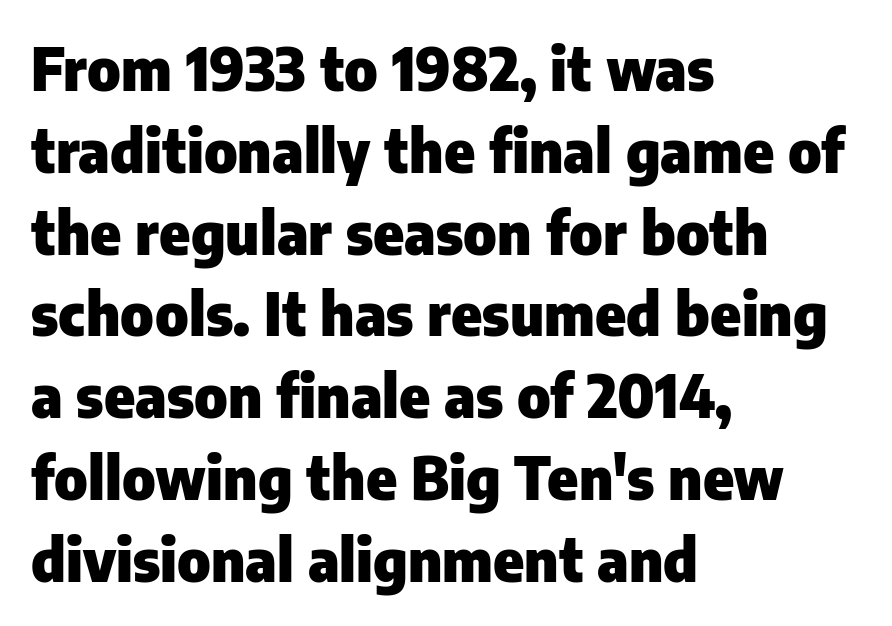
Q: Is the text bold? A: Yes.
Q: Is the text italic (slanted)? A: No, it is upright.
Q: Is the typeface a serif or a sans-serif typeface? A: Sans-serif.
Q: Is the text underlined? A: No.
Q: How is the paragraph aligned? A: Left-aligned.
Q: Is the spacing between letters normal or unusually wide? A: Normal.
Q: Is the spacing between lines tight, normal or loose? A: Normal.
Q: Width (condensed, normal, or wide)? A: Normal.
Q: Stroke contrast? A: Low.
Q: x-height? A: Medium.
Q: Monospaced? A: No.
